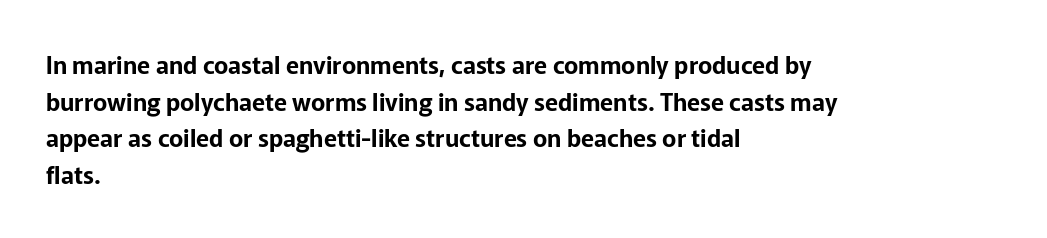
The image shows 24 px text type, upright; set left-aligned, normal line spacing (1.53x), normal letter spacing, not underlined.
